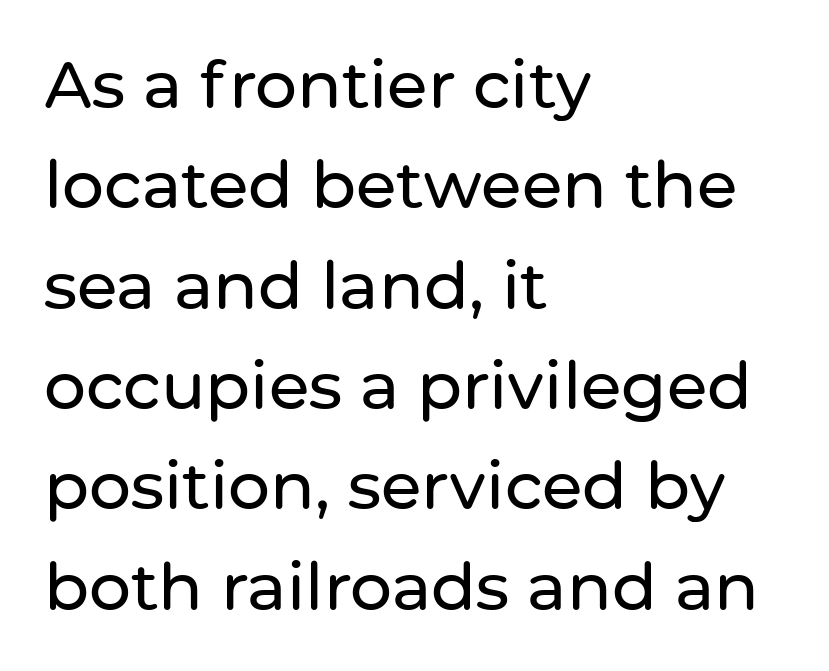
Q: Is the text italic (slanted)? A: No, it is upright.
Q: Is the typeface a serif or a sans-serif typeface? A: Sans-serif.
Q: Is the text underlined? A: No.
Q: How is the paragraph aligned? A: Left-aligned.
Q: Is the spacing between letters normal or unusually wide? A: Normal.
Q: Is the spacing between lines tight, normal or loose? A: Normal.
Q: Width (condensed, normal, or wide)? A: Normal.
Q: Stroke contrast? A: Low.
Q: x-height? A: Medium.
Q: Monospaced? A: No.
